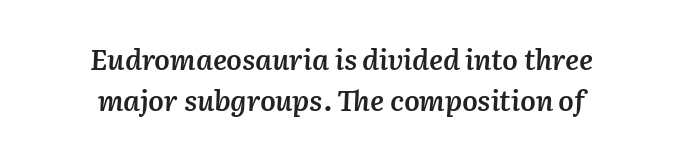
Q: Is the text bold? A: Semi-bold.
Q: Is the text italic (slanted)? A: Yes, it leans right by about 2 degrees.
Q: Is the text underlined? A: No.
Q: How is the paragraph aligned? A: Centered.
Q: Is the spacing between letters normal or unusually wide? A: Normal.
Q: Is the spacing between lines tight, normal or loose? A: Normal.
Q: Width (condensed, normal, or wide)? A: Normal.
Q: Stroke contrast? A: Medium.
Q: x-height? A: Medium.
Q: Monospaced? A: No.
